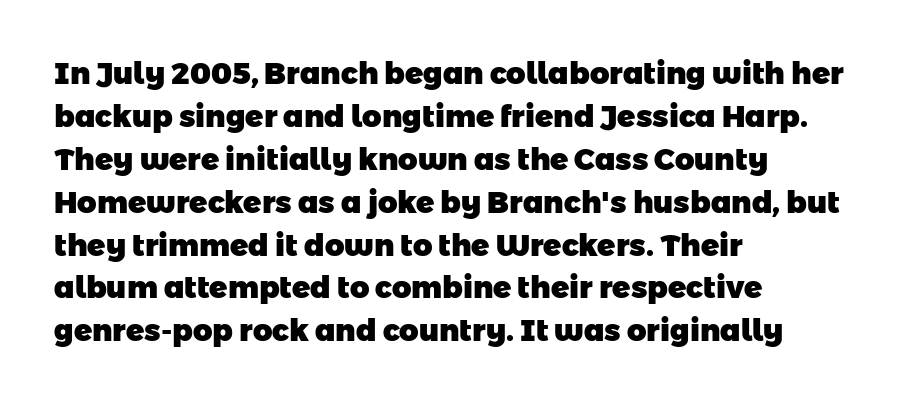
Caption: standard tracking, unaltered. Is this a fixed-width face? No — the glyphs have proportional, varying widths. Bold? Absolutely — the strokes are thick and heavy. The foot of each line stays bare and open. I'd call this a sans setting — the letters go barefoot.
